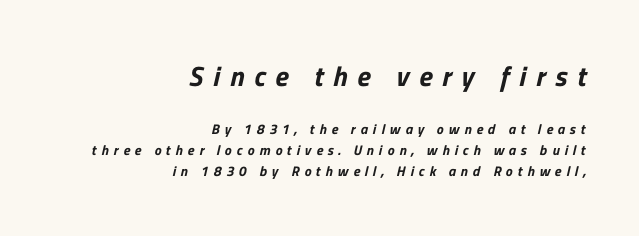
Q: Is the typeface a serif or a sans-serif typeface? A: Sans-serif.
Q: Is the text underlined? A: No.
Q: How is the paragraph aligned? A: Right-aligned.
Q: Is the spacing between letters normal or unusually wide? A: Unusually wide.
Q: Is the spacing between lines tight, normal or loose? A: Normal.
Q: Which block of text is set in a larger size, the first (top) or the second (bottom)? A: The first (top) one.
Q: Width (condensed, normal, or wide)? A: Normal.
Q: Stroke contrast? A: Low.
Q: x-height? A: Medium.
Q: Monospaced? A: No.
